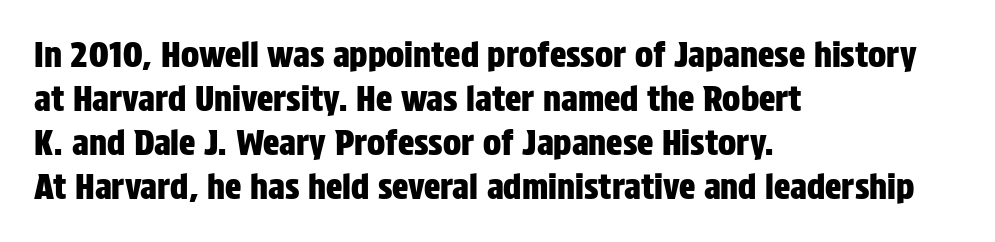
The letters stand straight up with perfectly vertical stems. The passage shown is typed in a proportional face where columns would drift. Bare-footed words on every line. Look at the tracking — it's just the regular setting, nothing added. Whoever set this chose a conventional vertical rhythm.
